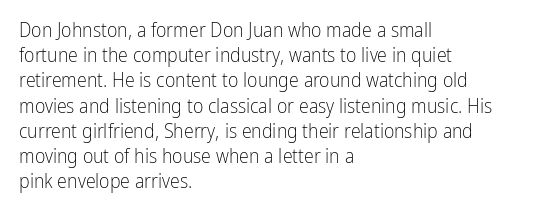
The image shows 20 px text type, upright; set left-aligned, normal line spacing (1.26x), normal letter spacing, not underlined.
